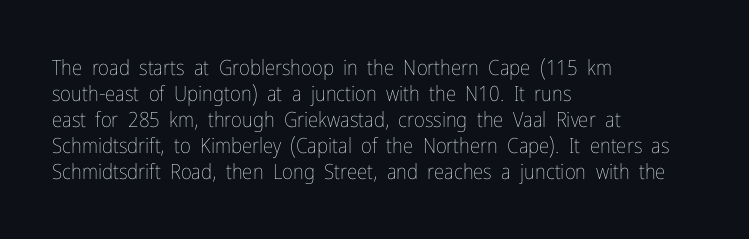
{"italic": "no", "bold": "no", "underline": "no", "align": "left", "line_spacing_ratio": 1.24, "letter_spacing": "normal", "letter_spacing_em": 0.0, "glyph_px": 21}
